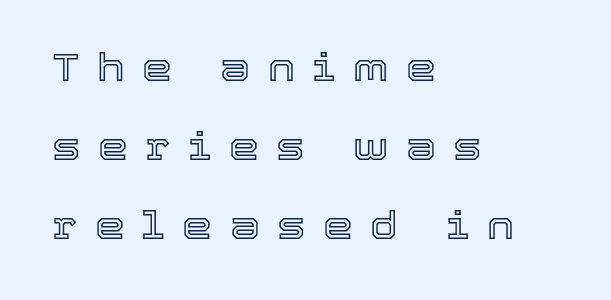
Q: Is the text italic (slanted)? A: No, it is upright.
Q: Is the text underlined? A: No.
Q: How is the paragraph aligned? A: Left-aligned.
Q: Is the spacing between letters normal or unusually wide? A: Unusually wide.
Q: Is the spacing between lines tight, normal or loose? A: Loose.
Q: Width (condensed, normal, or wide)? A: Normal.
Q: x-height? A: Medium.
Q: Monospaced? A: No.
